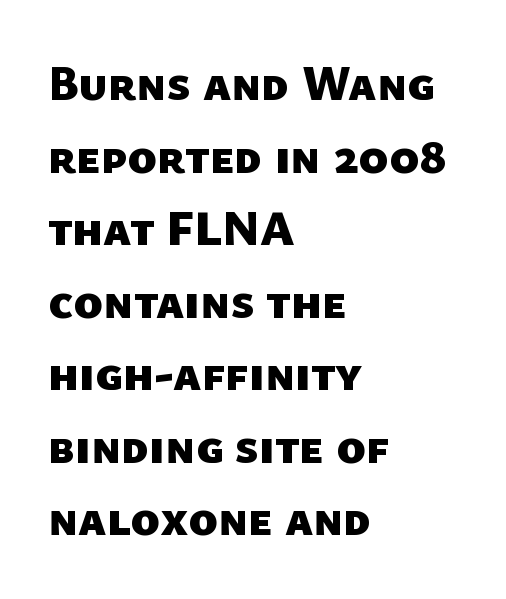
Q: Is the text bold? A: Yes.
Q: Is the typeface a serif or a sans-serif typeface? A: Sans-serif.
Q: Is the text underlined? A: No.
Q: How is the paragraph aligned? A: Left-aligned.
Q: Is the spacing between letters normal or unusually wide? A: Normal.
Q: Is the spacing between lines tight, normal or loose? A: Normal.
Q: Width (condensed, normal, or wide)? A: Normal.
Q: Stroke contrast? A: Low.
Q: x-height? A: Medium.
Q: Monospaced? A: No.
